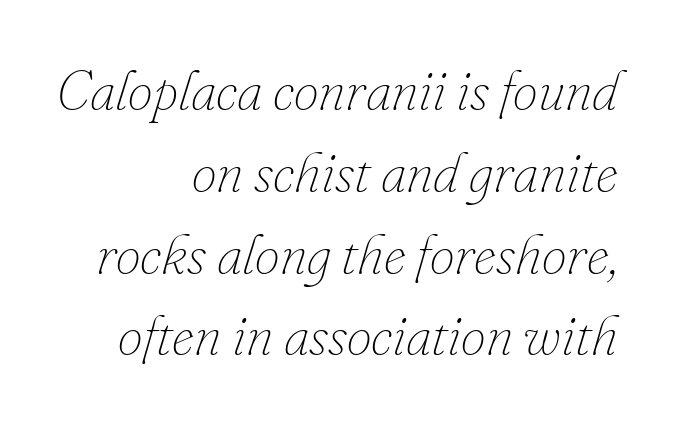
How would I describe the line gaps? Plain and ordinary. Clear beneath every line of the passage. Compared with typical body copy, the letter spacing here is the same. Proportional: the letters do not fall into vertical columns.
